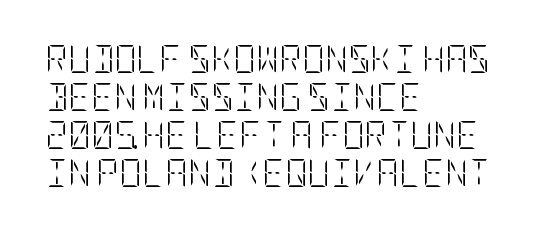
Characters remain perfectly vertical along every line. Quick note: underline off. Weight: in the light-to-regular range. Visually the block forms a straight wall on the left and a jagged coastline on the right. Interline gaps are of average width in this sample. Default kerning and tracking; the words read as compact shapes.
